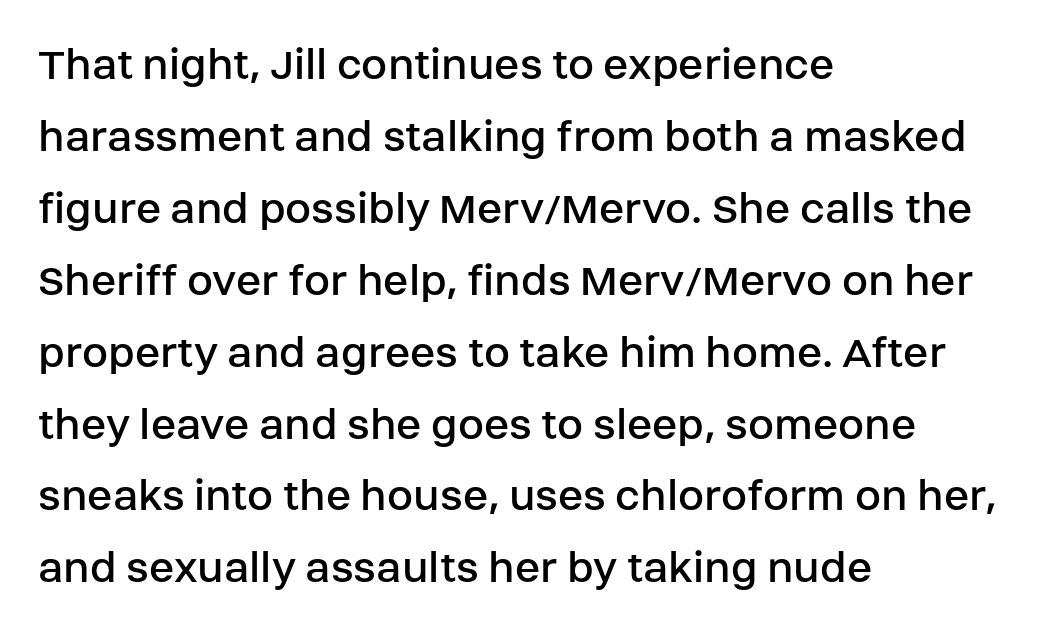
Serifs: no, the terminals of the letterforms are clean. Tall strokes in this sample are plumb rather than angled. The typeface has the unassuming heft of standard copy or less. Each line starts at the same left margin while the right side varies.
